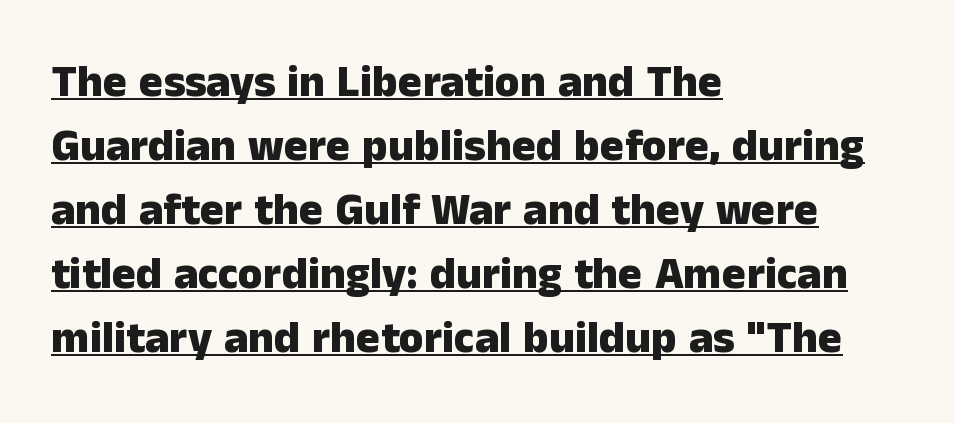
Q: Is the text bold? A: Yes.
Q: Is the text italic (slanted)? A: No, it is upright.
Q: Is the typeface a serif or a sans-serif typeface? A: Sans-serif.
Q: Is the text underlined? A: Yes.
Q: How is the paragraph aligned? A: Left-aligned.
Q: Is the spacing between letters normal or unusually wide? A: Normal.
Q: Is the spacing between lines tight, normal or loose? A: Normal.
Q: Width (condensed, normal, or wide)? A: Normal.
Q: Stroke contrast? A: Low.
Q: x-height? A: Medium.
Q: Monospaced? A: No.
